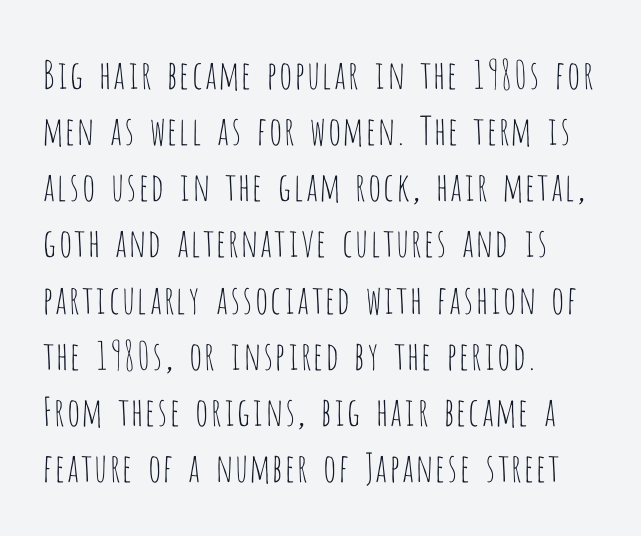
Q: Is the text bold? A: No.
Q: Is the text italic (slanted)? A: No, it is upright.
Q: Is the typeface a serif or a sans-serif typeface? A: Sans-serif.
Q: Is the text underlined? A: No.
Q: How is the paragraph aligned? A: Left-aligned.
Q: Is the spacing between letters normal or unusually wide? A: Normal.
Q: Is the spacing between lines tight, normal or loose? A: Normal.
Q: Width (condensed, normal, or wide)? A: Condensed.
Q: Stroke contrast? A: Low.
Q: x-height? A: Large.
Q: Monospaced? A: No.
